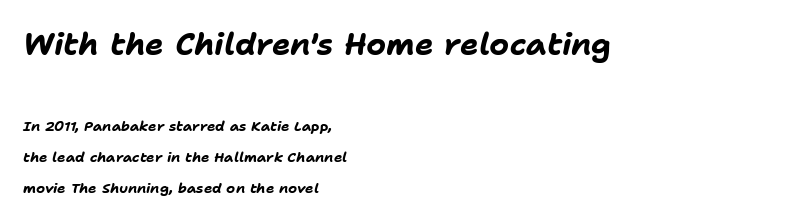
Q: Is the text bold? A: Yes.
Q: Is the text italic (slanted)? A: Yes, it leans right by about 11 degrees.
Q: Is the text underlined? A: No.
Q: How is the paragraph aligned? A: Left-aligned.
Q: Is the spacing between letters normal or unusually wide? A: Normal.
Q: Is the spacing between lines tight, normal or loose? A: Loose.
Q: Which block of text is set in a larger size, the first (top) or the second (bottom)? A: The first (top) one.
Q: Width (condensed, normal, or wide)? A: Normal.
Q: Stroke contrast? A: Low.
Q: x-height? A: Medium.
Q: Monospaced? A: No.
